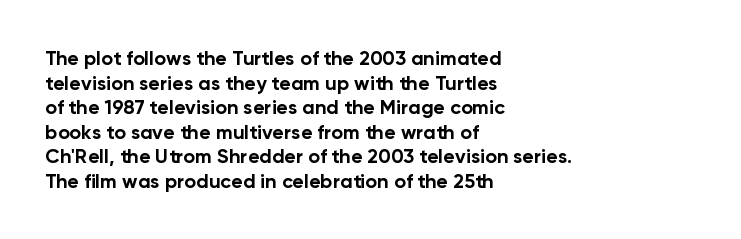
{"italic": "no", "bold": "yes", "underline": "no", "align": "left", "line_spacing_ratio": 1.23, "letter_spacing": "normal", "letter_spacing_em": 0.0, "glyph_px": 20}
